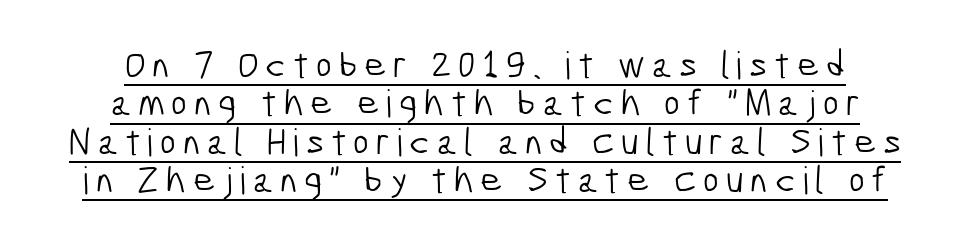
The image shows 38 px light, condensed sans-serif type; set tight line spacing (1.01x), underlined; low stroke contrast and a medium x-height.
